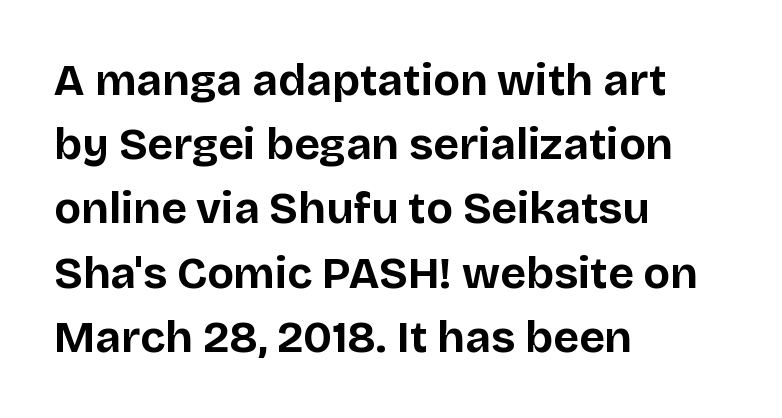
The image shows 44 px bold sans-serif type, upright; set left-aligned, normal line spacing (1.46x), normal letter spacing, not underlined; low stroke contrast and a large x-height.
